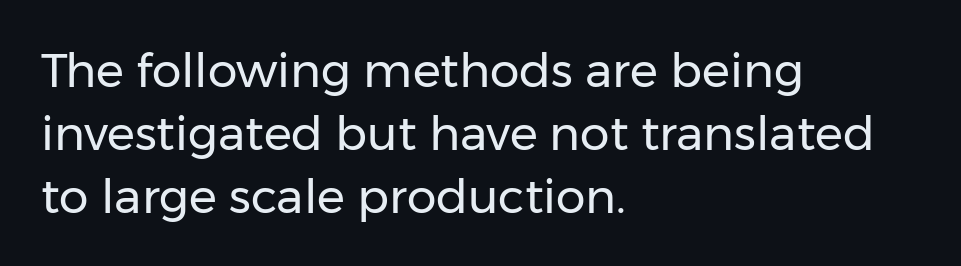
Q: Is the text bold? A: No.
Q: Is the text italic (slanted)? A: No, it is upright.
Q: Is the typeface a serif or a sans-serif typeface? A: Sans-serif.
Q: Is the text underlined? A: No.
Q: How is the paragraph aligned? A: Left-aligned.
Q: Is the spacing between letters normal or unusually wide? A: Normal.
Q: Is the spacing between lines tight, normal or loose? A: Normal.
Q: Width (condensed, normal, or wide)? A: Normal.
Q: Stroke contrast? A: Low.
Q: x-height? A: Medium.
Q: Monospaced? A: No.
